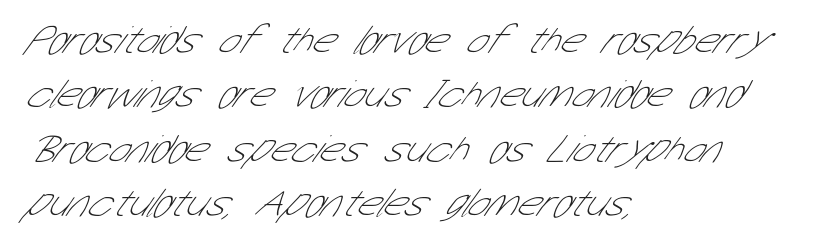
Q: Is the text bold? A: No.
Q: Is the typeface a serif or a sans-serif typeface? A: Sans-serif.
Q: Is the text underlined? A: No.
Q: How is the paragraph aligned? A: Left-aligned.
Q: Is the spacing between letters normal or unusually wide? A: Normal.
Q: Is the spacing between lines tight, normal or loose? A: Normal.
Q: Width (condensed, normal, or wide)? A: Condensed.
Q: Stroke contrast? A: Low.
Q: x-height? A: Medium.
Q: Monospaced? A: No.
